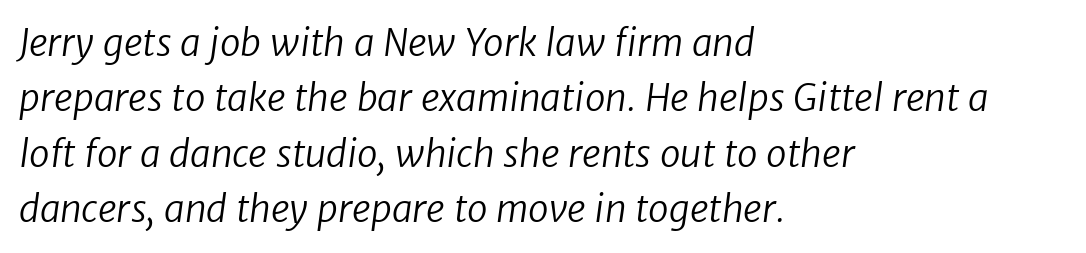
Spacing verdict: proportional, widths tailored to each character. Caption: face not bold, strokes unweighted. Between one letter and the next there's only the usual sliver of space. Successive baselines arrive at the customary interval. Any mark beneath the type? The region is blank.
